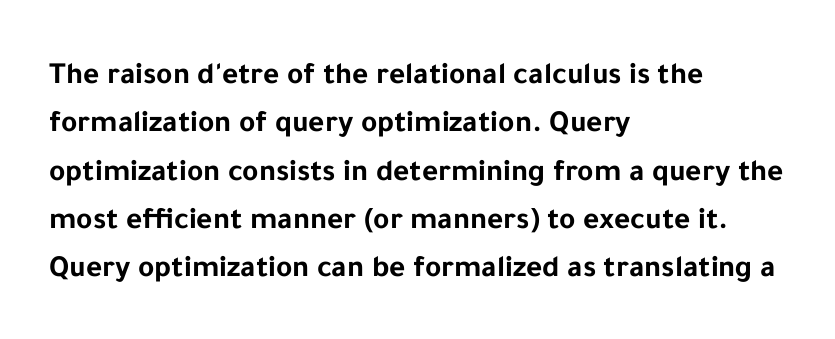
The image shows 31 px bold sans-serif type, upright; set left-aligned, normal line spacing (1.56x), normal letter spacing, not underlined; low stroke contrast and a medium x-height.
